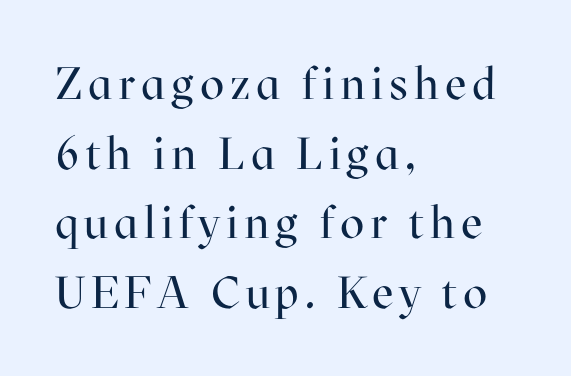
Stroke thickness stays within the range of a standard reading face or lighter. If you drew a ruler down the left edge, every line would touch it. The rendering uses natural spacing where letterforms have individual widths. Posture: upright roman. Check under the words: just untouched page.
